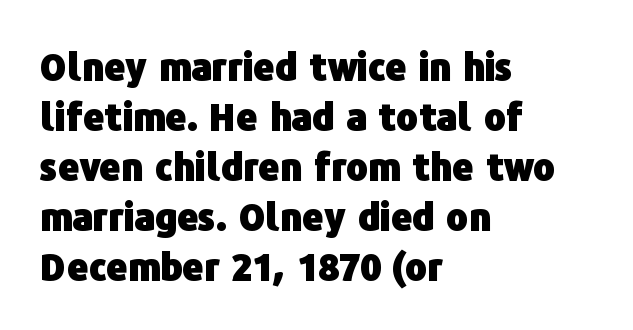
The image shows 37 px heavy sans-serif type, upright; set left-aligned, normal line spacing (1.35x), normal letter spacing, not underlined; low stroke contrast and a medium x-height.
